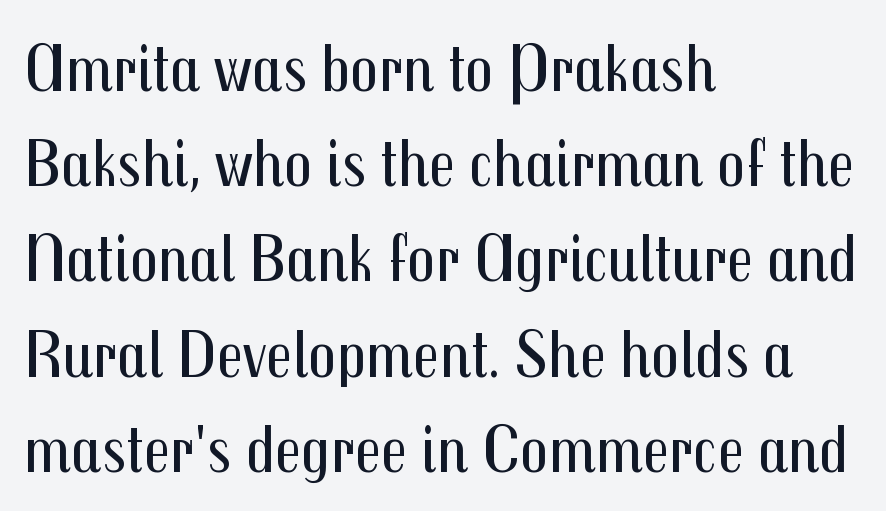
Q: Is the text bold? A: No.
Q: Is the text italic (slanted)? A: No, it is upright.
Q: Is the typeface a serif or a sans-serif typeface? A: Sans-serif.
Q: Is the text underlined? A: No.
Q: How is the paragraph aligned? A: Left-aligned.
Q: Is the spacing between letters normal or unusually wide? A: Normal.
Q: Is the spacing between lines tight, normal or loose? A: Normal.
Q: Width (condensed, normal, or wide)? A: Condensed.
Q: Stroke contrast? A: Medium.
Q: x-height? A: Medium.
Q: Monospaced? A: No.
